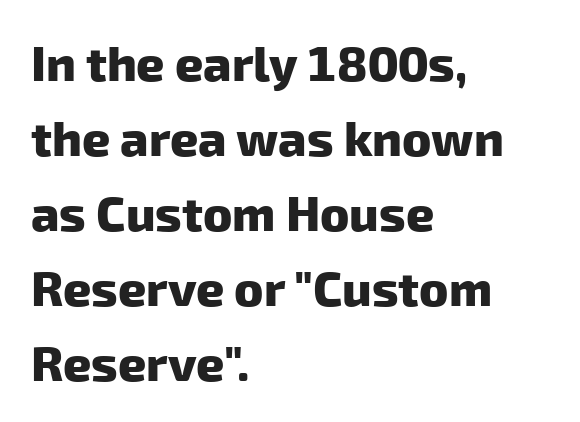
Q: Is the text bold? A: Yes.
Q: Is the typeface a serif or a sans-serif typeface? A: Sans-serif.
Q: Is the text underlined? A: No.
Q: How is the paragraph aligned? A: Left-aligned.
Q: Is the spacing between letters normal or unusually wide? A: Normal.
Q: Is the spacing between lines tight, normal or loose? A: Normal.
Q: Width (condensed, normal, or wide)? A: Normal.
Q: Stroke contrast? A: Low.
Q: x-height? A: Medium.
Q: Monospaced? A: No.
